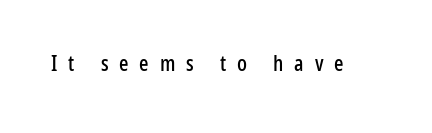
The image shows 22 px text type, upright; set unusually wide letter spacing (+0.49 em), not underlined.
